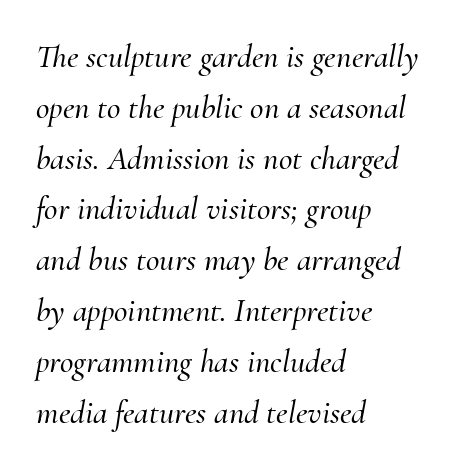
The image shows 33 px serif type, italic (leaning right); set left-aligned, normal line spacing (1.54x), normal letter spacing, not underlined; medium stroke contrast and a small x-height.
